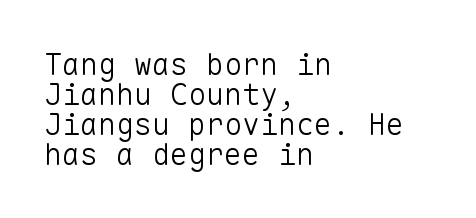
{"serif": "no", "italic": "no", "bold": "no", "weight": "light", "width": "normal", "stroke_contrast": "low", "x_height": "medium", "monospaced": "yes", "underline": "no", "align": "left", "line_spacing": "tight", "line_spacing_ratio": 1.0, "letter_spacing": "normal", "letter_spacing_em": 0.0, "glyph_px": 30}
